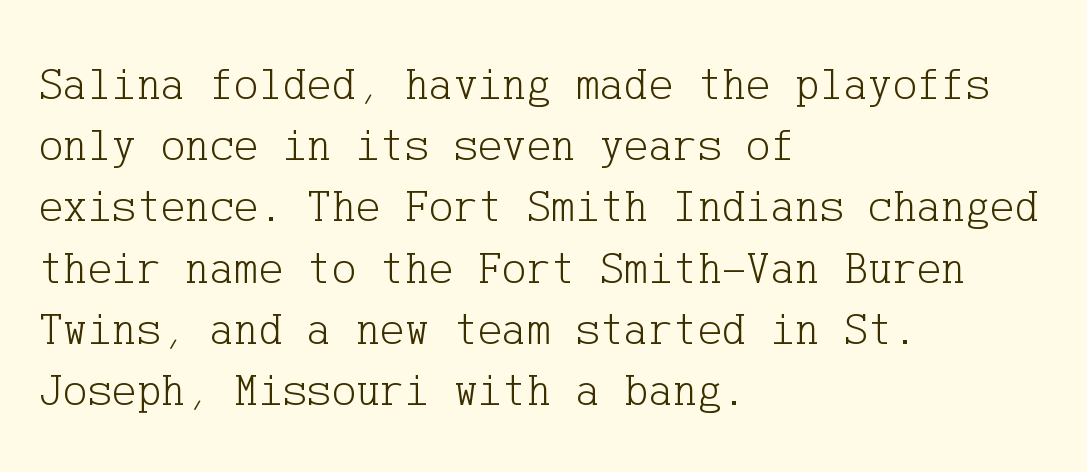
{"serif": "yes", "italic": "no", "bold": "no", "weight": "light", "width": "normal", "stroke_contrast": "low", "x_height": "medium", "underline": "no", "align": "left", "line_spacing": "normal", "line_spacing_ratio": 1.33, "letter_spacing": "normal", "letter_spacing_em": 0.0, "glyph_px": 46}
